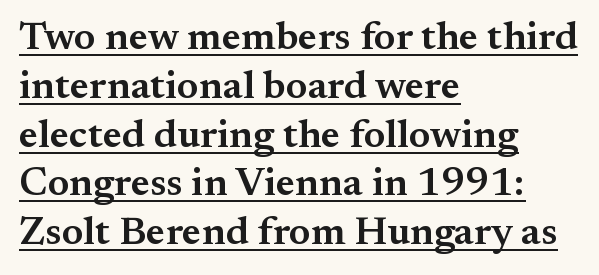
The image shows 40 px semibold serif type, upright; set left-aligned, line spacing 1.22x, normal letter spacing, underlined; medium stroke contrast and a small x-height.
